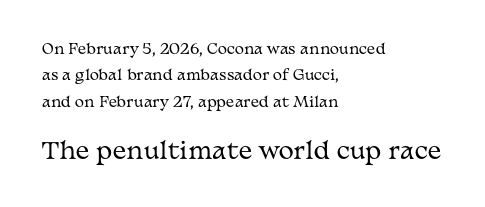
Q: Is the text bold? A: No.
Q: Is the text italic (slanted)? A: No, it is upright.
Q: Is the text underlined? A: No.
Q: How is the paragraph aligned? A: Left-aligned.
Q: Is the spacing between letters normal or unusually wide? A: Normal.
Q: Which block of text is set in a larger size, the first (top) or the second (bottom)? A: The second (bottom) one.
